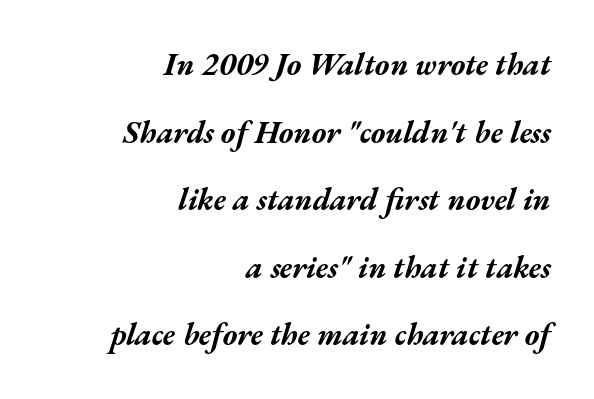
{"italic": "yes", "lean": "right", "slant_degrees": 17, "bold": "yes", "weight": "bold", "width": "wide", "stroke_contrast": "medium", "x_height": "medium", "monospaced": "no", "underline": "no", "align": "right", "line_spacing": "loose", "line_spacing_ratio": 2.18, "letter_spacing": "normal", "letter_spacing_em": 0.0, "glyph_px": 31}
